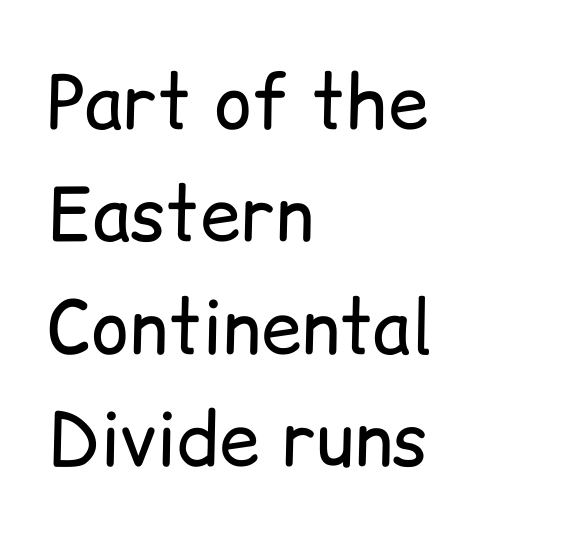
Q: Is the text bold? A: No.
Q: Is the text italic (slanted)? A: No, it is upright.
Q: Is the typeface a serif or a sans-serif typeface? A: Sans-serif.
Q: Is the text underlined? A: No.
Q: How is the paragraph aligned? A: Left-aligned.
Q: Is the spacing between letters normal or unusually wide? A: Normal.
Q: Is the spacing between lines tight, normal or loose? A: Normal.
Q: Width (condensed, normal, or wide)? A: Normal.
Q: Stroke contrast? A: Low.
Q: x-height? A: Medium.
Q: Monospaced? A: No.
